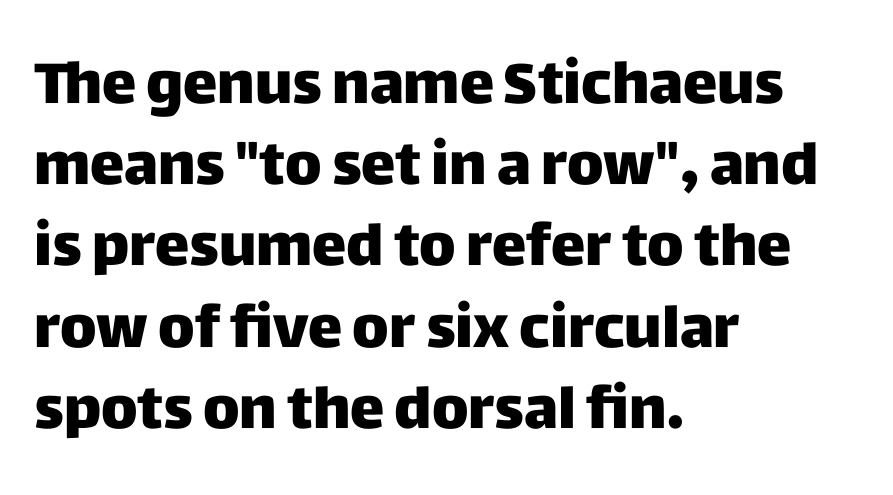
The image shows 58 px heavy sans-serif type, upright; set left-aligned, normal line spacing (1.4x), normal letter spacing, not underlined; low stroke contrast and a large x-height.
